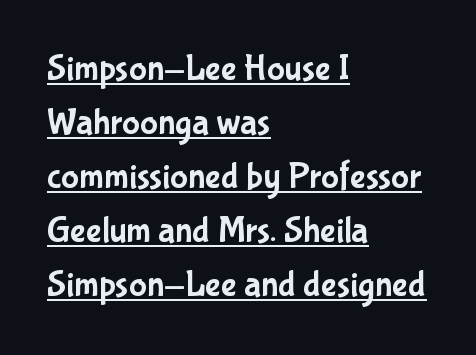
{"serif": "no", "italic": "no", "width": "condensed", "stroke_contrast": "low", "x_height": "medium", "monospaced": "no", "underline": "yes", "align": "left", "line_spacing": "normal", "line_spacing_ratio": 1.46, "letter_spacing": "normal", "letter_spacing_em": 0.0, "glyph_px": 37}
